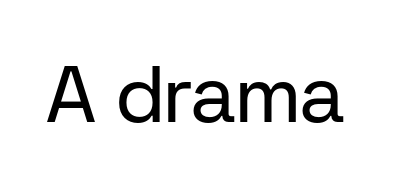
Q: Is the text bold? A: No.
Q: Is the text italic (slanted)? A: No, it is upright.
Q: Is the typeface a serif or a sans-serif typeface? A: Sans-serif.
Q: Is the text underlined? A: No.
Q: Is the spacing between letters normal or unusually wide? A: Normal.
Q: Width (condensed, normal, or wide)? A: Normal.
Q: Stroke contrast? A: Low.
Q: x-height? A: Medium.
Q: Monospaced? A: No.
